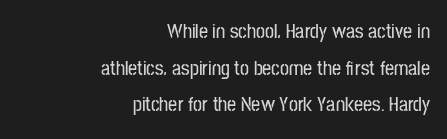
The image shows 20 px text type, upright; set right-aligned, line spacing 1.83x, normal letter spacing, not underlined.
